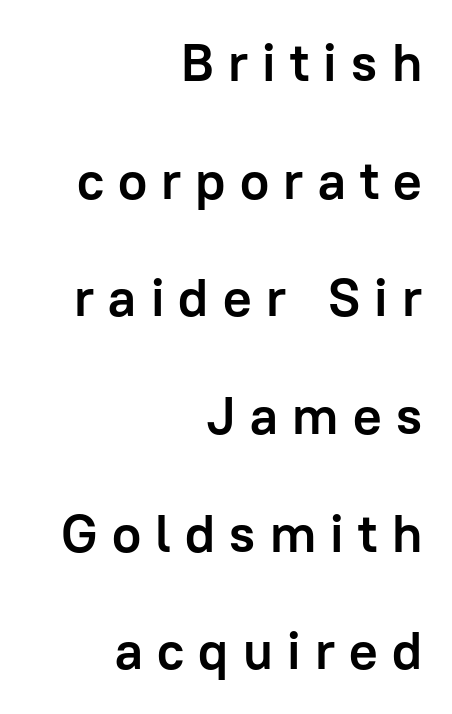
The font's upright variant was chosen for this text. Interline gaps are noticeably wide in this sample. Here the designer chose a conventional face with non-uniform glyph widths. Is this a sans? Yes — the strokes have no serifs. The horizontal fit of the characters is loose and conspicuously gappy.
